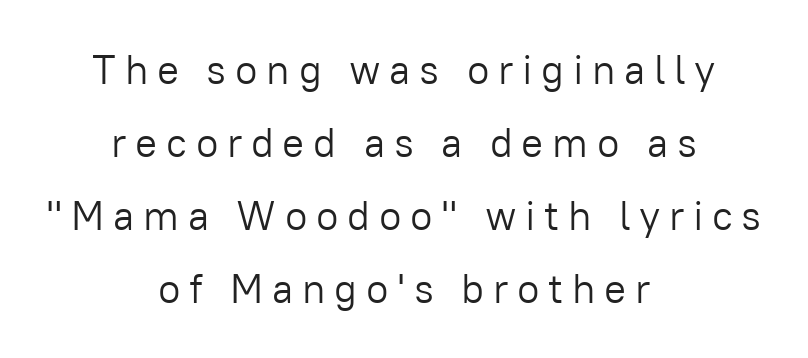
Q: Is the text bold? A: No.
Q: Is the text italic (slanted)? A: No, it is upright.
Q: Is the typeface a serif or a sans-serif typeface? A: Sans-serif.
Q: Is the text underlined? A: No.
Q: How is the paragraph aligned? A: Centered.
Q: Is the spacing between letters normal or unusually wide? A: Unusually wide.
Q: Width (condensed, normal, or wide)? A: Normal.
Q: Stroke contrast? A: Low.
Q: x-height? A: Medium.
Q: Monospaced? A: No.
